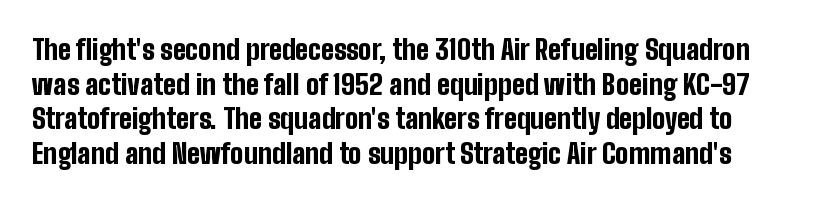
Q: Is the text bold? A: Yes.
Q: Is the text italic (slanted)? A: No, it is upright.
Q: Is the typeface a serif or a sans-serif typeface? A: Sans-serif.
Q: Is the text underlined? A: No.
Q: Is the spacing between letters normal or unusually wide? A: Normal.
Q: Width (condensed, normal, or wide)? A: Condensed.
Q: Stroke contrast? A: Low.
Q: x-height? A: Medium.
Q: Monospaced? A: No.
